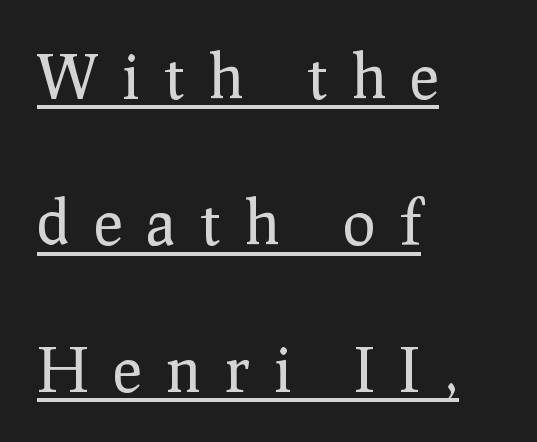
The image shows 61 px regular-weight serif type, upright; set left-aligned, loose line spacing (2.4x), unusually wide letter spacing (+0.4 em), underlined; low stroke contrast and a medium x-height.
